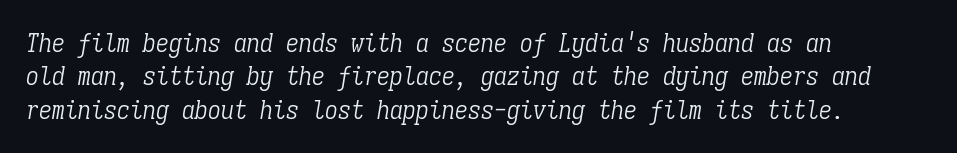
{"italic": "yes", "lean": "right", "slant_degrees": 9, "bold": "no", "underline": "no", "align": "left", "line_spacing": "normal", "line_spacing_ratio": 1.28, "letter_spacing": "normal", "letter_spacing_em": 0.0, "glyph_px": 26}
